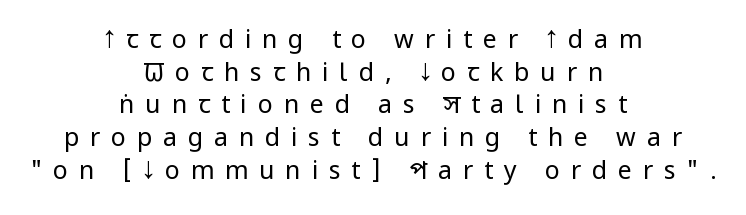
The typesetter chose a symmetrical, centered arrangement here. If you drew a line through each stem, it would be perfectly vertical. Underlining? Definitely not there. Stroke mass is kept to a normal reading level or below.
